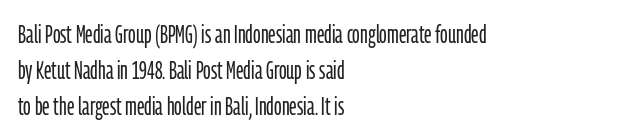
Q: Is the text bold? A: No.
Q: Is the text italic (slanted)? A: No, it is upright.
Q: Is the text underlined? A: No.
Q: How is the paragraph aligned? A: Left-aligned.
Q: Is the spacing between letters normal or unusually wide? A: Normal.
Q: Is the spacing between lines tight, normal or loose? A: Normal.
